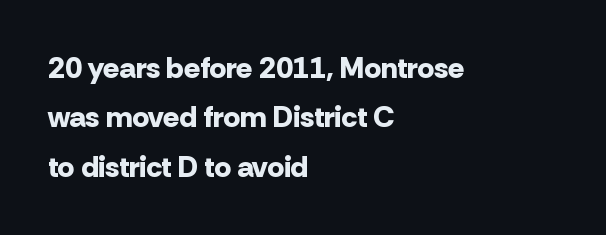
The image shows 30 px bold sans-serif type, upright; set left-aligned, normal line spacing (1.65x), normal letter spacing, not underlined; low stroke contrast and a medium x-height.
